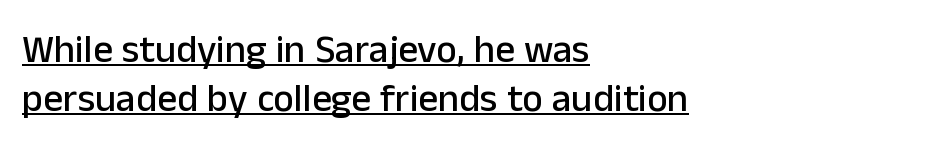
{"serif": "no", "italic": "no", "width": "normal", "stroke_contrast": "low", "x_height": "medium", "monospaced": "no", "underline": "yes", "align": "left", "line_spacing": "normal", "line_spacing_ratio": 1.25, "letter_spacing": "normal", "letter_spacing_em": 0.0, "glyph_px": 39}
